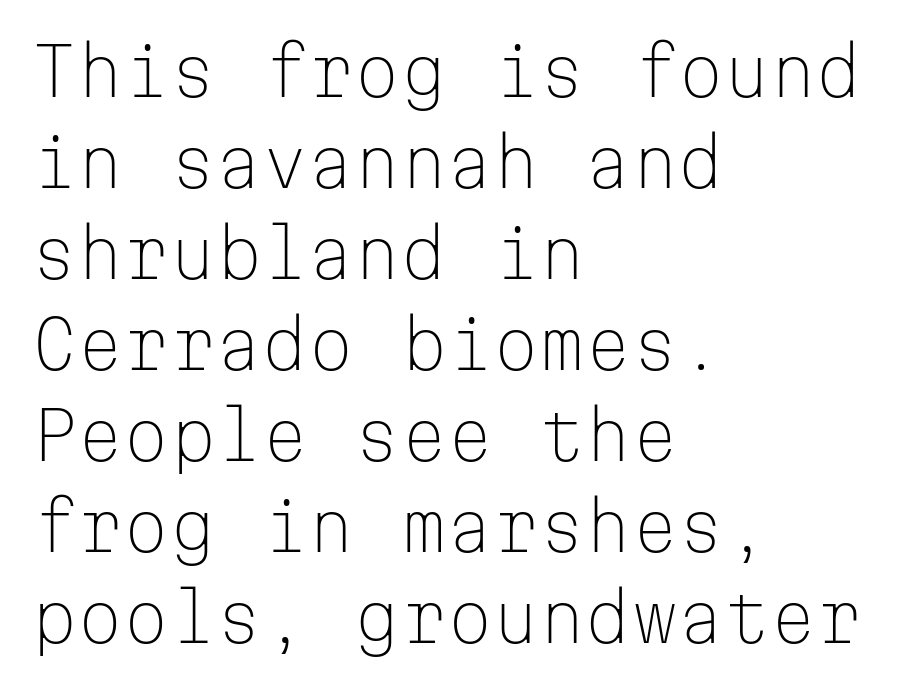
{"serif": "no", "italic": "no", "bold": "no", "weight": "light", "width": "normal", "stroke_contrast": "low", "x_height": "medium", "monospaced": "yes", "underline": "no", "align": "left", "line_spacing": "normal", "line_spacing_ratio": 1.38, "letter_spacing": "normal", "letter_spacing_em": 0.0, "glyph_px": 66}
